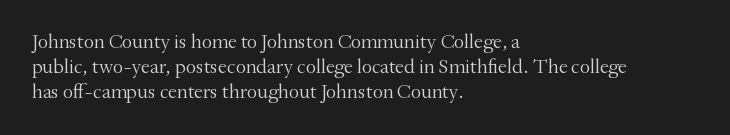
Underline: absent. These glyphs show unthickened strokes, regular width or finer. The leading is moderate, giving the passage an even texture. Upright lettering throughout.
